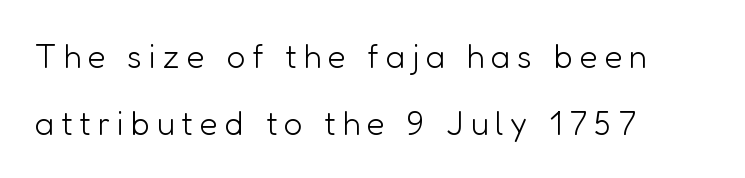
Q: Is the text bold? A: No.
Q: Is the text italic (slanted)? A: No, it is upright.
Q: Is the typeface a serif or a sans-serif typeface? A: Sans-serif.
Q: Is the text underlined? A: No.
Q: How is the paragraph aligned? A: Left-aligned.
Q: Is the spacing between letters normal or unusually wide? A: Unusually wide.
Q: Is the spacing between lines tight, normal or loose? A: Loose.
Q: Width (condensed, normal, or wide)? A: Normal.
Q: Stroke contrast? A: Low.
Q: x-height? A: Medium.
Q: Monospaced? A: No.
